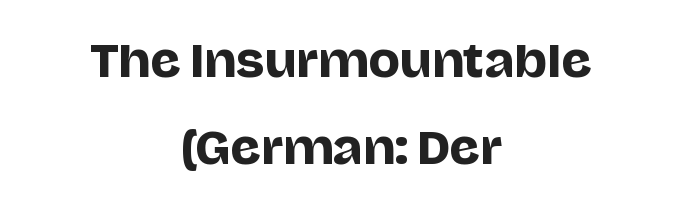
The image shows 42 px sans-serif type, upright; set centered, loose line spacing (2.07x), normal letter spacing, not underlined; low stroke contrast and a large x-height.
